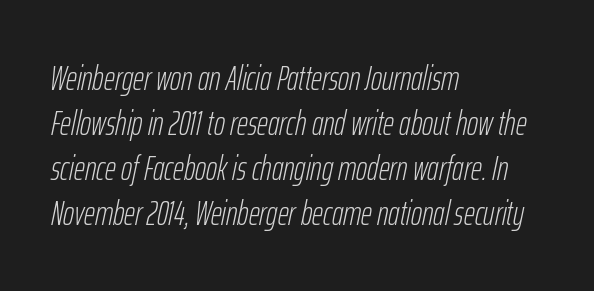
{"italic": "yes", "lean": "right", "slant_degrees": 12, "bold": "no", "weight": "light", "width": "condensed", "stroke_contrast": "low", "x_height": "medium", "monospaced": "no", "underline": "no", "align": "left", "line_spacing": "normal", "line_spacing_ratio": 1.32, "letter_spacing": "normal", "letter_spacing_em": 0.0, "glyph_px": 34}
